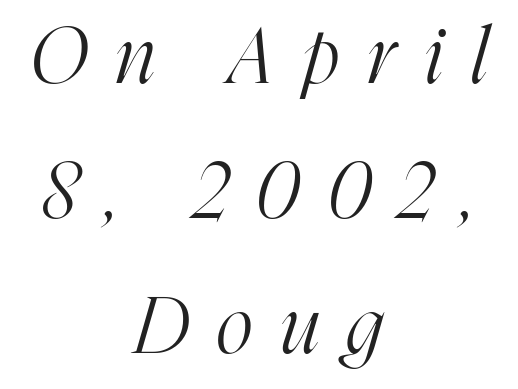
{"serif": "yes", "italic": "yes", "lean": "right", "slant_degrees": 16, "bold": "no", "weight": "light", "width": "condensed", "stroke_contrast": "high", "x_height": "medium", "monospaced": "no", "underline": "no", "align": "center", "line_spacing_ratio": 1.73, "letter_spacing": "wide", "letter_spacing_em": 0.37, "glyph_px": 78}
